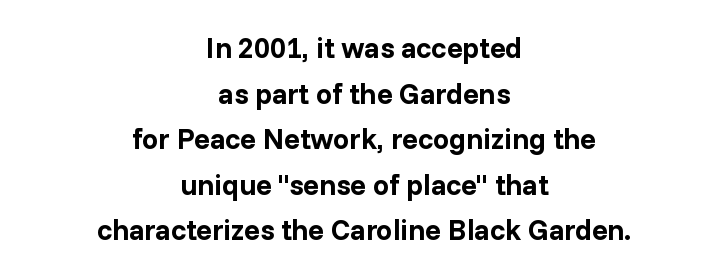
Beneath every word, the page is bare. Look at the stroke-to-counter ratio: heavy, a bold. Does the copy run flush right? No — it is centered line by line. Vertically, the passage feels balanced, rows spaced as you'd expect. No extra tracking has been applied to these lines.
